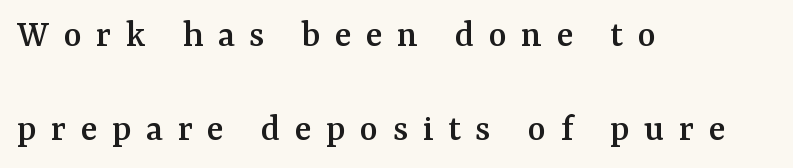
Words float on clear page, feet unadorned. A typesetter would call this heavily tracked-out type. Honestly, the rows look like they've been pulled way apart. The letters stand straight up with perfectly vertical stems. Horizontal alignment here is leftward, the default for most running prose. Letterform terminals end in serifs throughout the passage.
